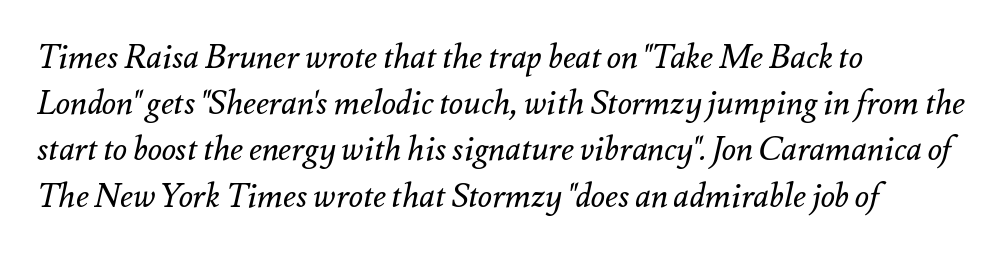
The image shows 33 px regular-weight type, italic (leaning right); set left-aligned, normal line spacing (1.4x), normal letter spacing, not underlined; medium stroke contrast and a small x-height.
